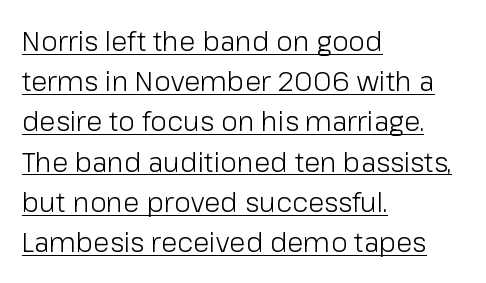
Q: Is the text bold? A: No.
Q: Is the text italic (slanted)? A: No, it is upright.
Q: Is the text underlined? A: Yes.
Q: How is the paragraph aligned? A: Left-aligned.
Q: Is the spacing between letters normal or unusually wide? A: Normal.
Q: Is the spacing between lines tight, normal or loose? A: Normal.
